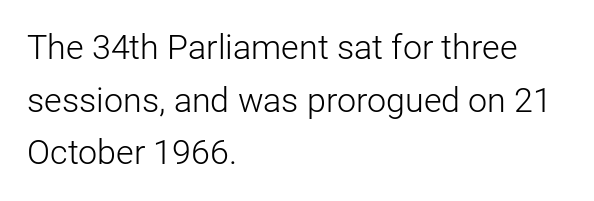
The image shows 34 px light sans-serif type, upright; set left-aligned, normal line spacing (1.55x), normal letter spacing, not underlined; low stroke contrast and a medium x-height.
